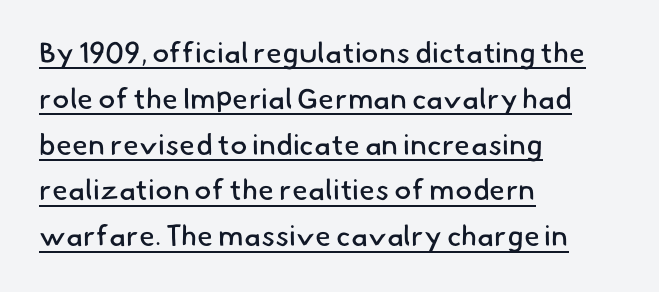
The designer left line spacing at the default. A typographer would call this underscored text. Type style note: lacks serifs. These lines are rendered in a variable-pitch font.
